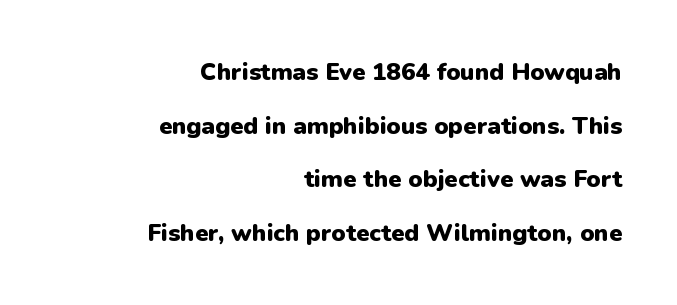
Emphasis by weight is at full strength: bold. The area under the type is left untouched. Posture: vertical. The lines in this sample share a right terminus and differ only in where they begin.
